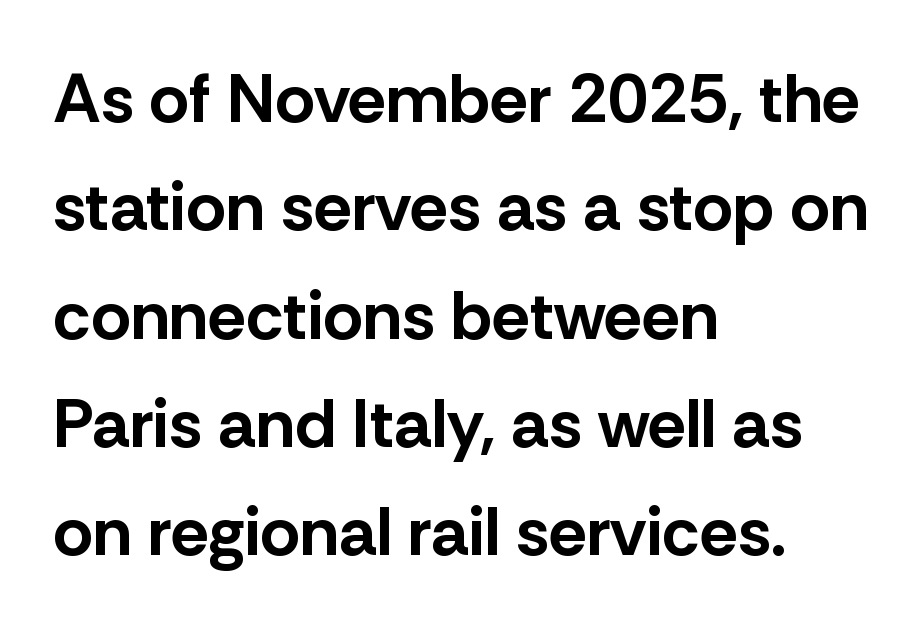
{"serif": "no", "italic": "no", "bold": "yes", "weight": "bold", "width": "normal", "stroke_contrast": "low", "x_height": "medium", "monospaced": "no", "underline": "no", "align": "left", "line_spacing": "normal", "line_spacing_ratio": 1.57, "letter_spacing": "normal", "letter_spacing_em": 0.0, "glyph_px": 69}
